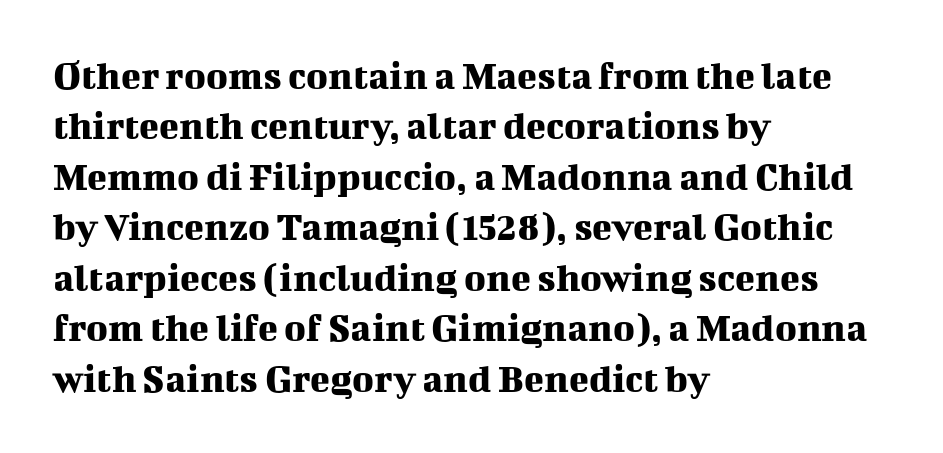
The image shows 41 px serif type, upright; set left-aligned, line spacing 1.23x, normal letter spacing, not underlined; medium stroke contrast and a medium x-height.
